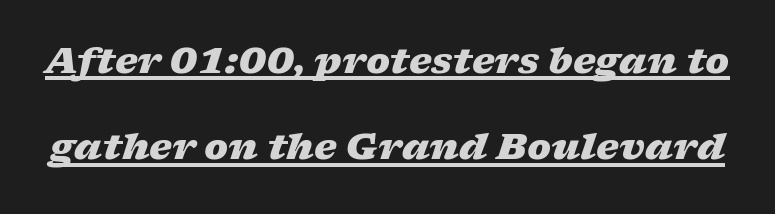
{"italic": "yes", "lean": "right", "slant_degrees": 17, "bold": "yes", "weight": "heavy", "width": "wide", "stroke_contrast": "low", "x_height": "medium", "monospaced": "no", "underline": "yes", "line_spacing": "loose", "line_spacing_ratio": 2.4, "letter_spacing": "normal", "letter_spacing_em": 0.0, "glyph_px": 36}
